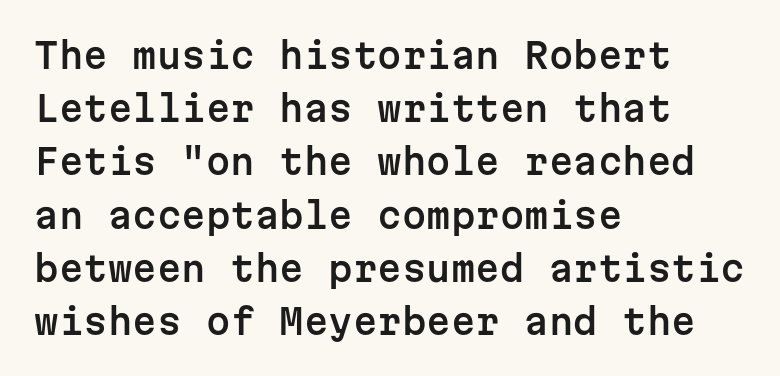
The image shows 35 px sans-serif type, upright, monospaced; set left-aligned, normal line spacing (1.52x), normal letter spacing, not underlined; low stroke contrast and a medium x-height.
